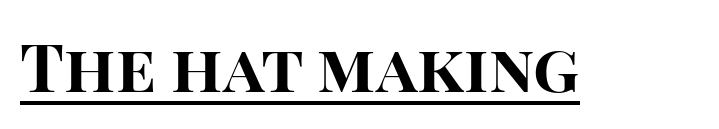
You can tell it's not italic because the verticals are truly vertical. Its strokes are broad and dark, the hallmark of bold type. The letters advance in unequal steps, a hallmark of proportional type. Is the letter spacing exaggerated? No — it looks like the ordinary default. Every word sits above its own underline.
